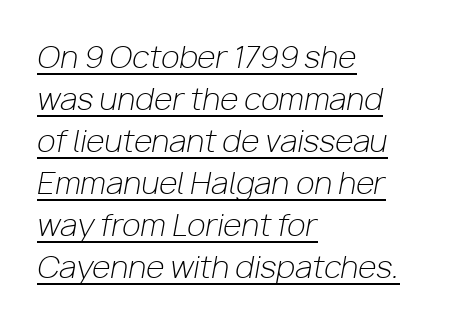
Q: Is the text bold? A: No.
Q: Is the text italic (slanted)? A: Yes, it leans right by about 10 degrees.
Q: Is the text underlined? A: Yes.
Q: How is the paragraph aligned? A: Left-aligned.
Q: Is the spacing between letters normal or unusually wide? A: Normal.
Q: Is the spacing between lines tight, normal or loose? A: Normal.
Q: Width (condensed, normal, or wide)? A: Normal.
Q: Stroke contrast? A: Low.
Q: x-height? A: Medium.
Q: Monospaced? A: No.
